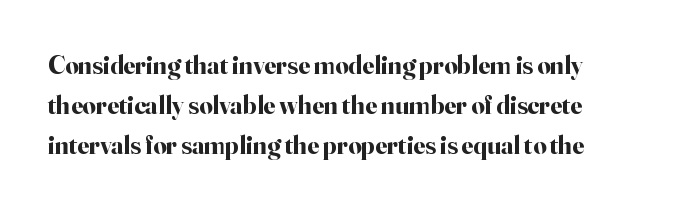
{"italic": "no", "bold": "yes", "underline": "no", "line_spacing": "normal", "line_spacing_ratio": 1.53, "letter_spacing": "normal", "letter_spacing_em": 0.0, "glyph_px": 26}
